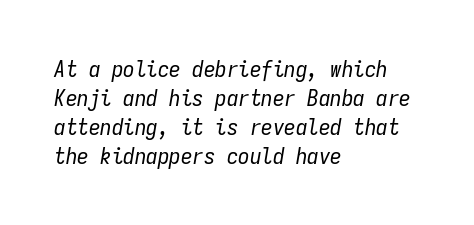
The image shows 23 px text type, italic (leaning right); set left-aligned, normal line spacing (1.26x), normal letter spacing, not underlined.
